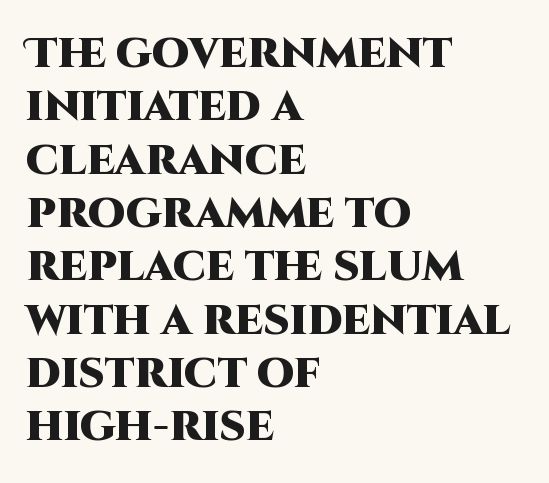
Q: Is the text bold? A: Yes.
Q: Is the text italic (slanted)? A: No, it is upright.
Q: Is the typeface a serif or a sans-serif typeface? A: Sans-serif.
Q: Is the text underlined? A: No.
Q: How is the paragraph aligned? A: Left-aligned.
Q: Is the spacing between letters normal or unusually wide? A: Normal.
Q: Is the spacing between lines tight, normal or loose? A: Normal.
Q: Width (condensed, normal, or wide)? A: Normal.
Q: Stroke contrast? A: High.
Q: x-height? A: Large.
Q: Monospaced? A: No.
